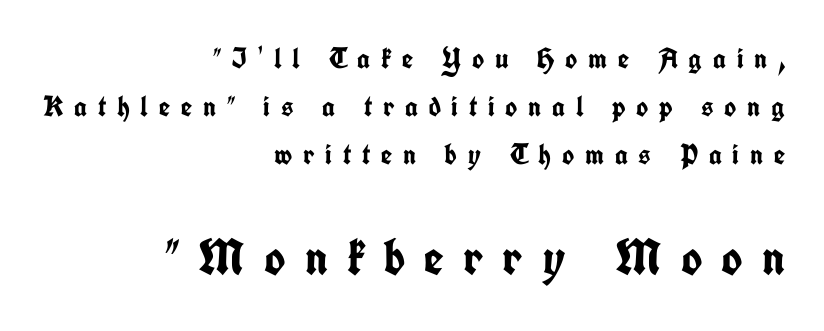
The image shows 51 px semibold, condensed sans-serif type, upright; set right-aligned, normal line spacing (1.65x), unusually wide letter spacing (+0.37 em), not underlined; the second (bottom) block is 1.76x larger; low stroke contrast and a medium x-height.
